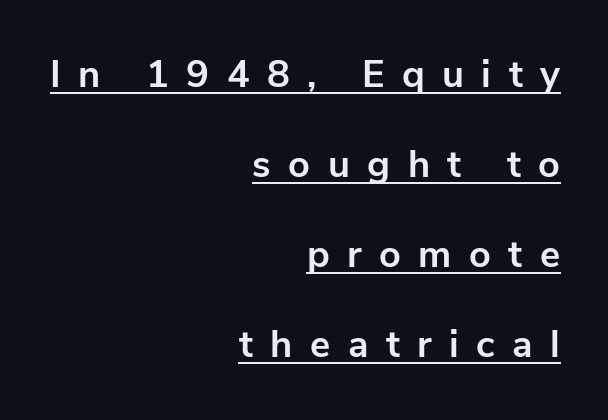
{"serif": "no", "italic": "no", "bold": "yes", "weight": "bold", "width": "normal", "stroke_contrast": "low", "x_height": "medium", "monospaced": "no", "underline": "yes", "align": "right", "line_spacing": "loose", "line_spacing_ratio": 2.37, "letter_spacing": "wide", "letter_spacing_em": 0.46, "glyph_px": 38}
